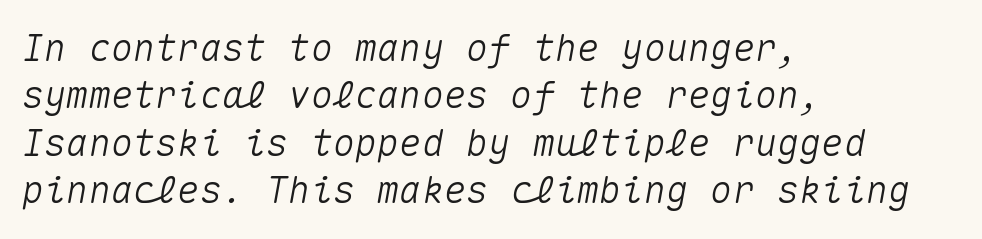
Q: Is the text italic (slanted)? A: Yes, it leans right by about 10 degrees.
Q: Is the text underlined? A: No.
Q: How is the paragraph aligned? A: Left-aligned.
Q: Is the spacing between letters normal or unusually wide? A: Normal.
Q: Is the spacing between lines tight, normal or loose? A: Normal.
Q: Width (condensed, normal, or wide)? A: Normal.
Q: Stroke contrast? A: Medium.
Q: x-height? A: Medium.
Q: Monospaced? A: Yes.
